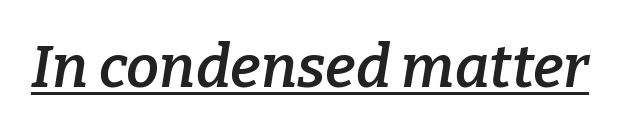
{"serif": "yes", "italic": "yes", "lean": "right", "slant_degrees": 9, "bold": "semi", "weight": "semibold", "width": "normal", "stroke_contrast": "low", "x_height": "medium", "monospaced": "no", "underline": "yes", "letter_spacing": "normal", "letter_spacing_em": 0.0, "glyph_px": 59}
